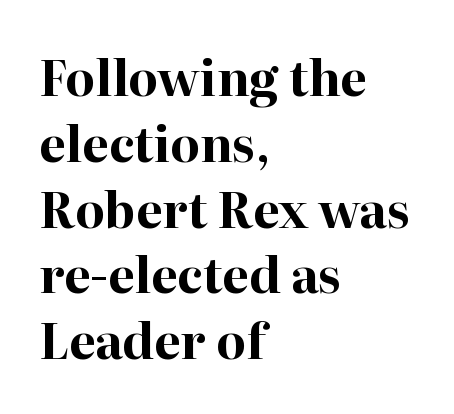
The image shows 48 px bold serif type, upright; set left-aligned, normal line spacing (1.37x), normal letter spacing, not underlined; high stroke contrast and a medium x-height.
